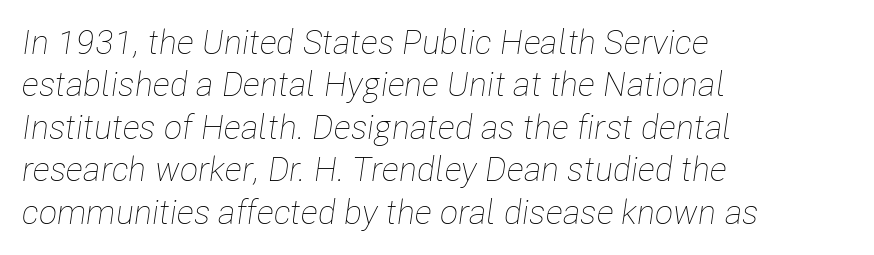
{"italic": "yes", "lean": "right", "slant_degrees": 8, "bold": "no", "weight": "thin", "width": "condensed", "stroke_contrast": "low", "x_height": "medium", "monospaced": "no", "underline": "no", "align": "left", "line_spacing": "normal", "line_spacing_ratio": 1.25, "letter_spacing": "normal", "letter_spacing_em": 0.0, "glyph_px": 34}
